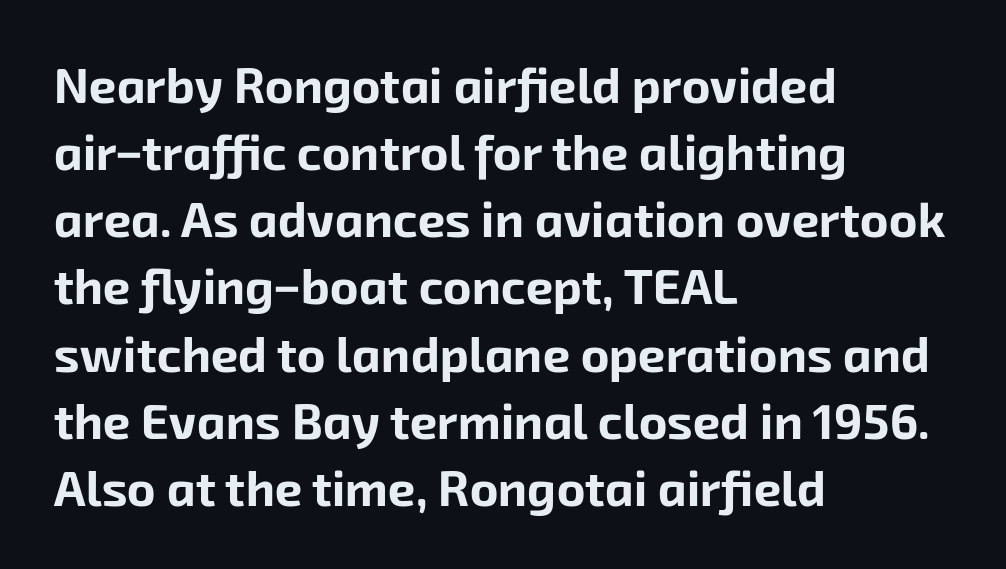
The image shows 49 px bold sans-serif type; set left-aligned, normal line spacing (1.37x), normal letter spacing, not underlined; low stroke contrast and a medium x-height.
